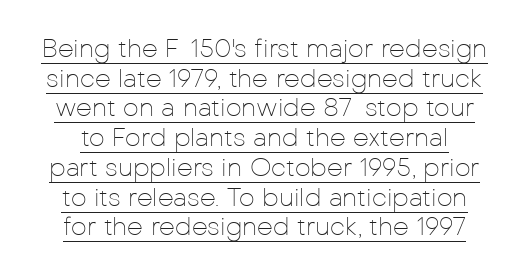
Q: Is the text bold? A: No.
Q: Is the text italic (slanted)? A: No, it is upright.
Q: Is the text underlined? A: Yes.
Q: Is the spacing between letters normal or unusually wide? A: Normal.
